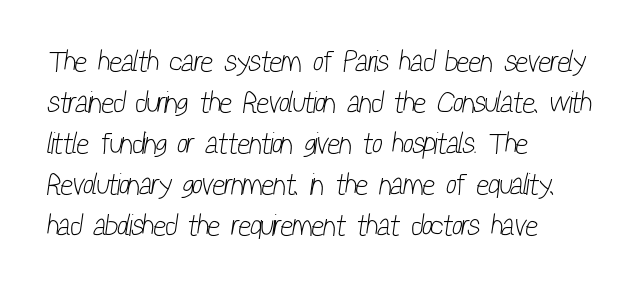
Students, observe: this is what conventionally led text looks like. A classic flush-left, rag-right setting is used for this passage. The face looks like a standard text weight, possibly lighter. Is this a fixed-width face? No — the glyphs have proportional, varying widths. The string is rendered with underlining switched off. The letters carry no serifs — their stems end cleanly without finishing strokes.
